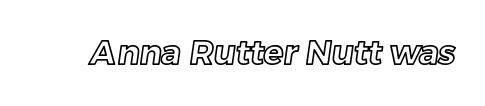
The area under the type is left untouched. Each word holds together tightly as a unit, with standard inter-letter gaps. Is this a fixed-width face? No — the glyphs have proportional, varying widths.
